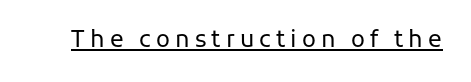
{"italic": "no", "bold": "no", "underline": "yes", "letter_spacing": "wide", "letter_spacing_em": 0.22, "glyph_px": 23}
